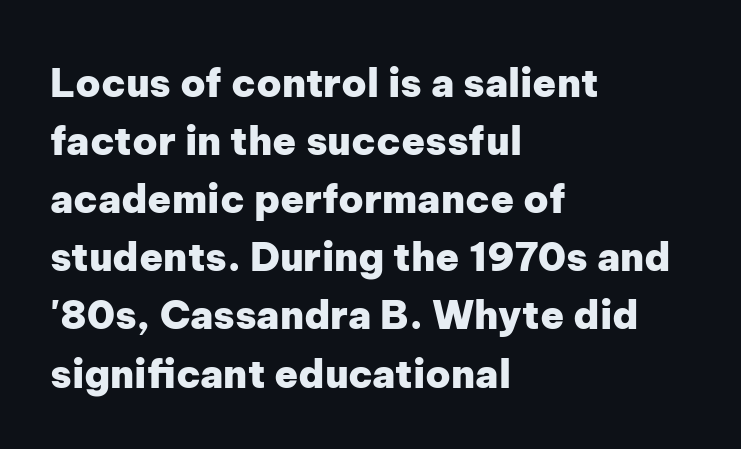
Q: Is the text bold? A: Yes.
Q: Is the text italic (slanted)? A: No, it is upright.
Q: Is the typeface a serif or a sans-serif typeface? A: Sans-serif.
Q: Is the text underlined? A: No.
Q: How is the paragraph aligned? A: Left-aligned.
Q: Is the spacing between letters normal or unusually wide? A: Normal.
Q: Is the spacing between lines tight, normal or loose? A: Normal.
Q: Width (condensed, normal, or wide)? A: Normal.
Q: Stroke contrast? A: Low.
Q: x-height? A: Medium.
Q: Monospaced? A: No.
